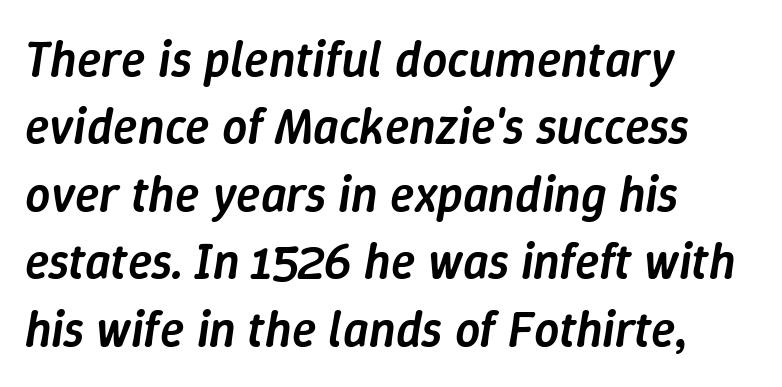
Q: Is the text bold? A: Semi-bold.
Q: Is the text italic (slanted)? A: Yes, it leans right by about 9 degrees.
Q: Is the text underlined? A: No.
Q: How is the paragraph aligned? A: Left-aligned.
Q: Is the spacing between letters normal or unusually wide? A: Normal.
Q: Is the spacing between lines tight, normal or loose? A: Normal.
Q: Width (condensed, normal, or wide)? A: Normal.
Q: Stroke contrast? A: Low.
Q: x-height? A: Medium.
Q: Monospaced? A: No.
